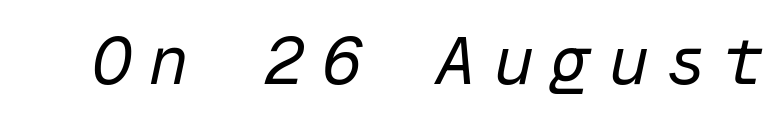
Q: Is the text bold? A: No.
Q: Is the text italic (slanted)? A: Yes, it leans right by about 12 degrees.
Q: Is the text underlined? A: No.
Q: Is the spacing between letters normal or unusually wide? A: Unusually wide.
Q: Width (condensed, normal, or wide)? A: Normal.
Q: Stroke contrast? A: Low.
Q: x-height? A: Medium.
Q: Monospaced? A: Yes.
